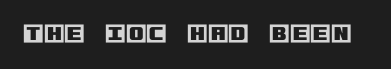
Every character sits straight up, as roman type does. The string is rendered with underlining switched off. Students, note that the glyphs here touch the page at normal intervals.
